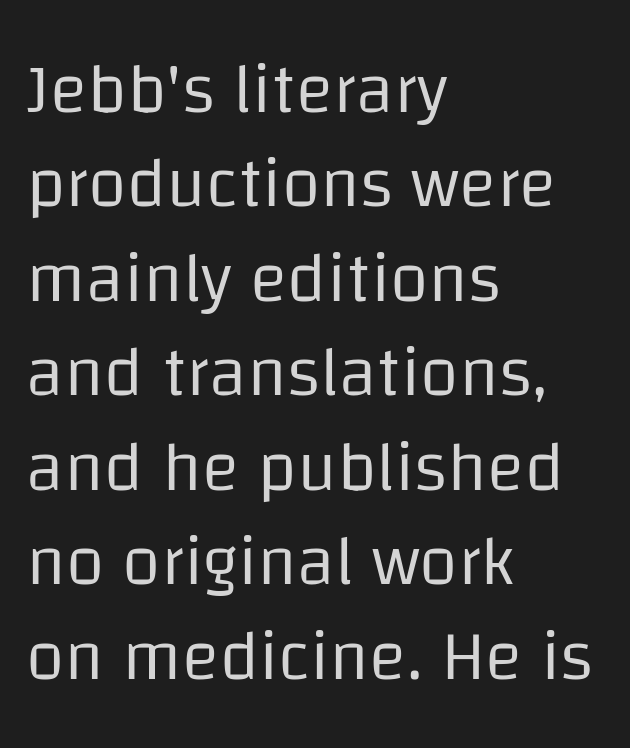
The image shows 70 px regular-weight sans-serif type, upright; set left-aligned, normal line spacing (1.35x), normal letter spacing, not underlined; low stroke contrast and a large x-height.
